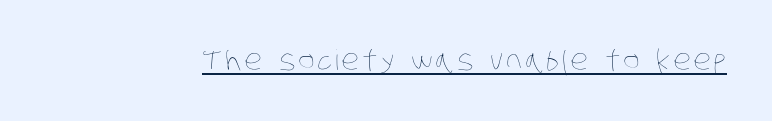
Q: Is the text bold? A: No.
Q: Is the text underlined? A: Yes.
Q: Width (condensed, normal, or wide)? A: Condensed.
Q: Stroke contrast? A: Low.
Q: x-height? A: Large.
Q: Monospaced? A: No.
